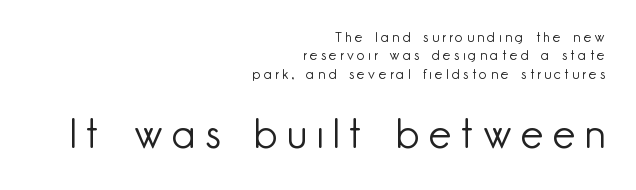
The image shows 40 px light sans-serif type, upright; set right-aligned, normal line spacing (1.31x), unusually wide letter spacing (+0.24 em), not underlined; the second (bottom) block is 2.86x larger; low stroke contrast and a small x-height.
